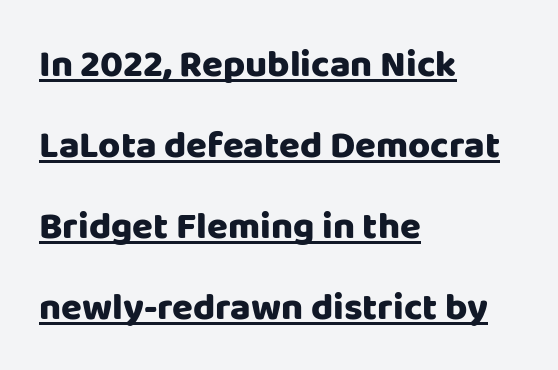
The image shows 38 px sans-serif type, upright; set left-aligned, loose line spacing (2.13x), normal letter spacing, underlined; low stroke contrast and a large x-height.
